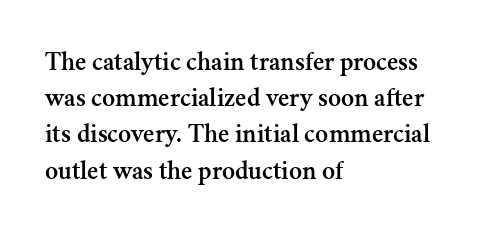
A normal amount of white space separates one row of letters from the next. Rendered with straight, roman letterforms. Rule under the text: the space is simply empty. Glyph-to-glyph distance matches everyday printed text. Horizontal alignment here is leftward, the default for most running prose.
